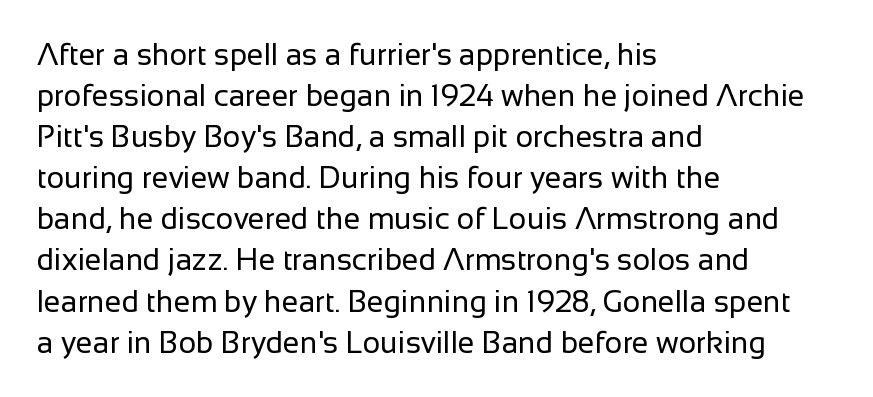
The block of text has a typical density, with ordinary space between rows. A quiet, ordinary-to-light weight characterises the typeface. Character widths vary here, with narrow letters taking less room than wide ones. The passage shown is not underscored anywhere. Italic: no, the glyphs are upright roman.
